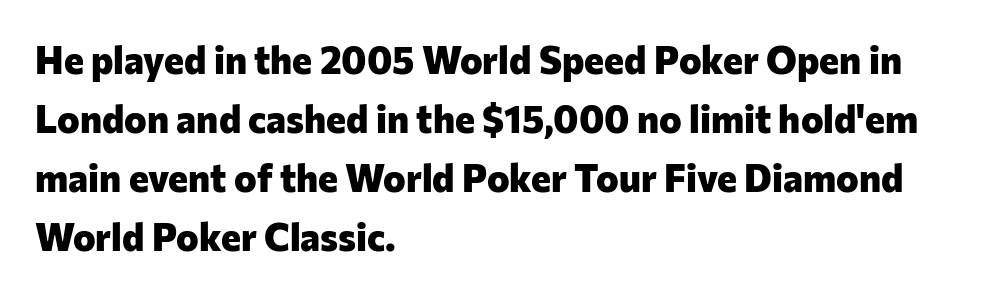
You could not count columns in this text — the font is proportionally spaced. This sample keeps an unexceptional amount of space between lines. Layout note: lines flush left. Words float on clear page, feet unadorned. The passage shown has conventional tracking throughout. Every character sits straight up, as roman type does.
